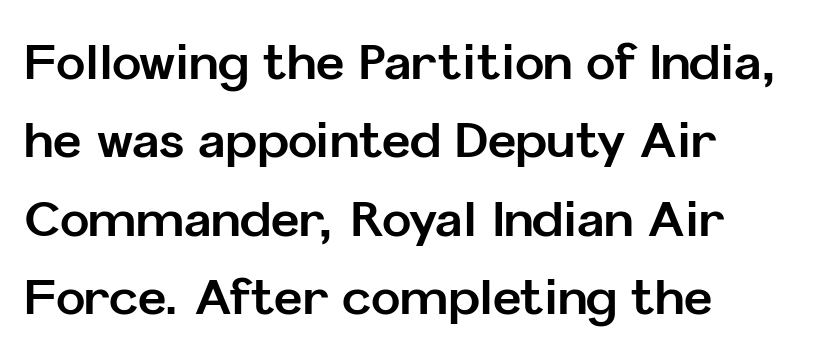
Spacing verdict: proportional, widths tailored to each character. Line starts are locked; line ends wander. Classification — sans serif. A typesetter would call this zero additional tracking.
